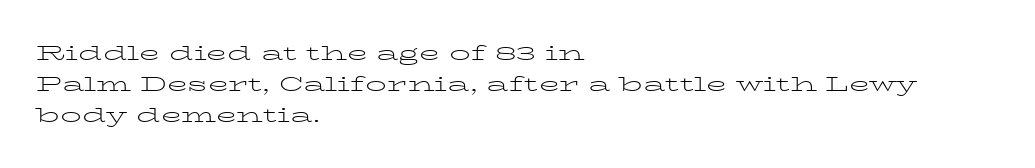
{"italic": "no", "bold": "no", "underline": "no", "align": "left", "line_spacing": "normal", "line_spacing_ratio": 1.48, "letter_spacing": "normal", "letter_spacing_em": 0.0, "glyph_px": 21}
